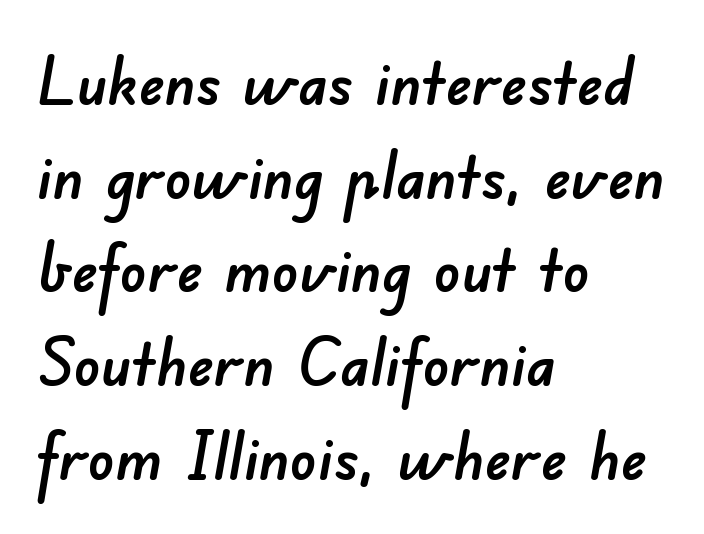
Looks like regular typesetting: each glyph gets only the width it needs. One glance says typical: line gaps are just what's usual. A typesetter would call this zero additional tracking. In terms of letterform style, serifs are entirely absent. This rendering uses left alignment, leaving the right contour irregular. Quick note: underline off.
